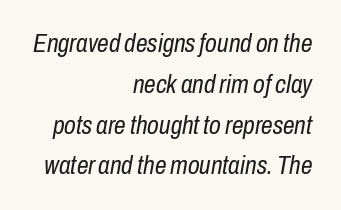
{"italic": "yes", "lean": "right", "slant_degrees": 10, "bold": "no", "underline": "no", "align": "right", "line_spacing": "normal", "line_spacing_ratio": 1.57, "letter_spacing": "normal", "letter_spacing_em": 0.0, "glyph_px": 26}
